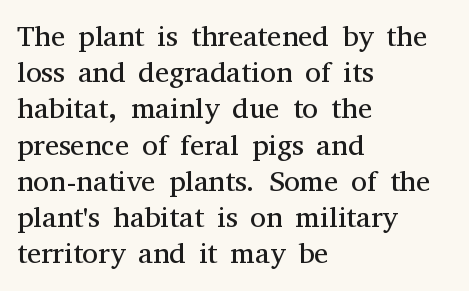
Vertical stems look standard width or narrower in stroke. Style check: upright. Baseline-to-baseline distance is the conventional proportion of letter height. Nothing unusual about the tracking: characters are spaced as the font intends.
